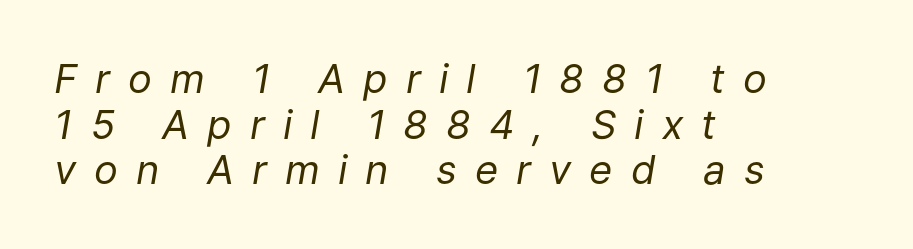
Italic: yes, the glyphs are oblique. The paragraph has a hard left edge and a soft right edge. In terms of leading, this rendering errs on the cramped side. The type is letterspaced generously, with wide tracking.
